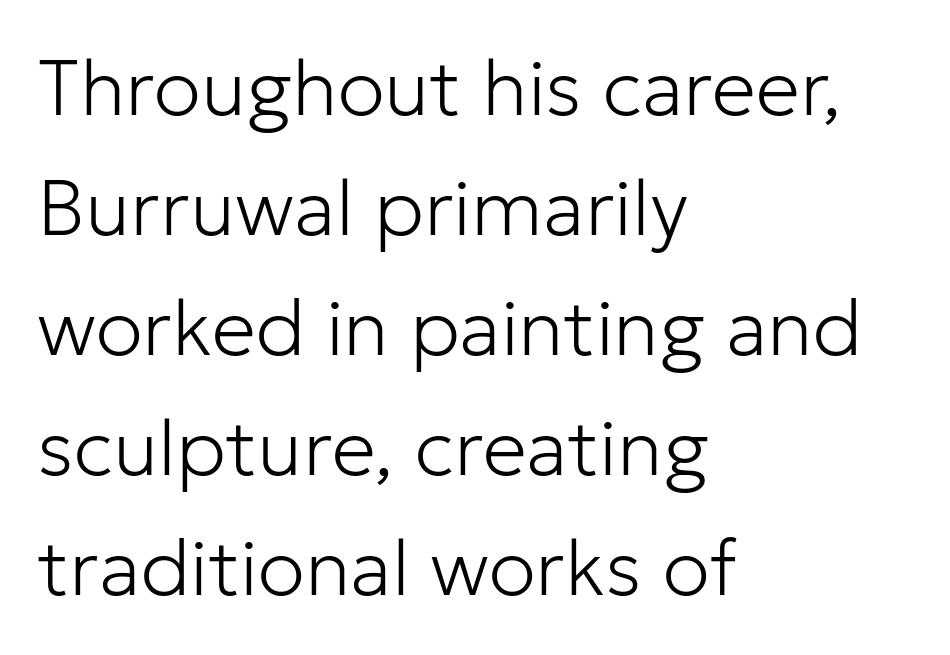
{"serif": "no", "italic": "no", "bold": "no", "weight": "light", "width": "normal", "stroke_contrast": "low", "x_height": "medium", "monospaced": "no", "underline": "no", "align": "left", "line_spacing": "normal", "line_spacing_ratio": 1.52, "letter_spacing": "normal", "letter_spacing_em": 0.0, "glyph_px": 79}
